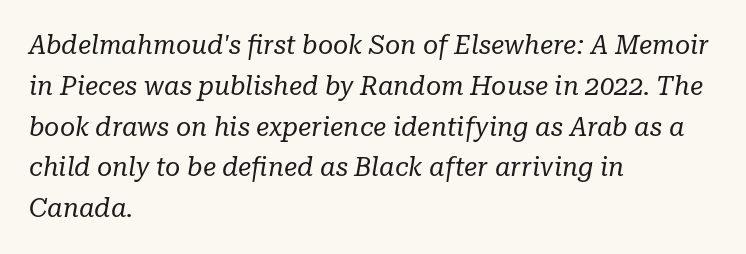
The image shows 26 px text type, italic (leaning right); set left-aligned, normal line spacing (1.57x), normal letter spacing, not underlined.
